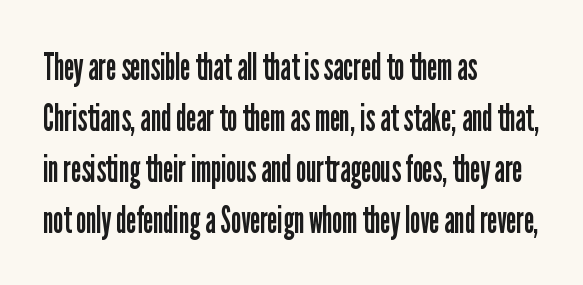
{"serif": "no", "italic": "no", "bold": "no", "weight": "regular", "width": "condensed", "stroke_contrast": "low", "x_height": "medium", "monospaced": "no", "underline": "no", "align": "left", "line_spacing": "normal", "line_spacing_ratio": 1.34, "letter_spacing": "normal", "letter_spacing_em": 0.0, "glyph_px": 38}
